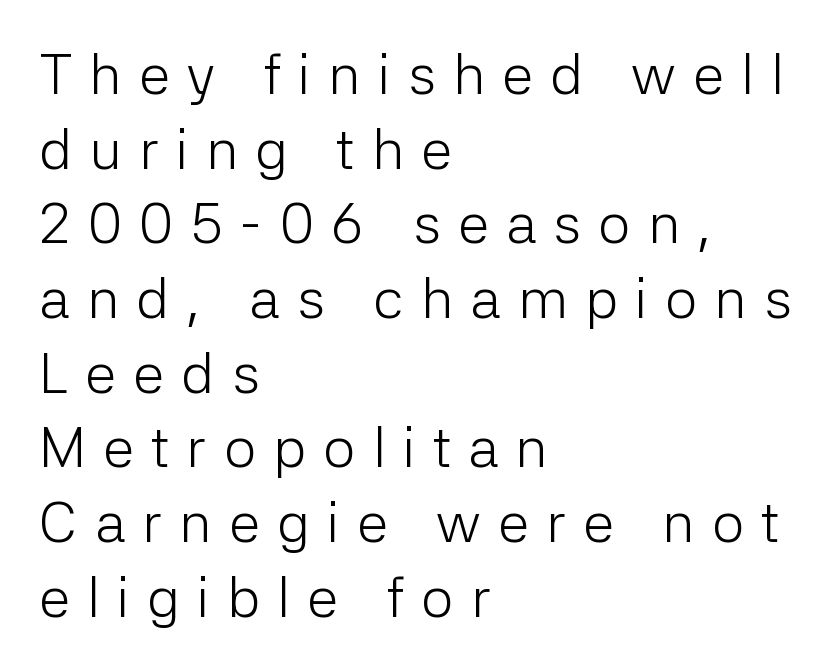
{"serif": "no", "italic": "no", "bold": "no", "weight": "light", "width": "normal", "stroke_contrast": "low", "x_height": "medium", "monospaced": "no", "underline": "no", "align": "left", "line_spacing": "normal", "line_spacing_ratio": 1.31, "letter_spacing": "wide", "letter_spacing_em": 0.3, "glyph_px": 57}
